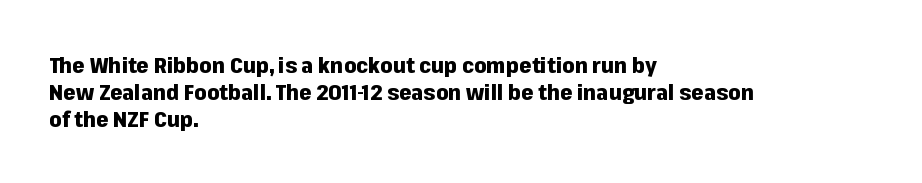
Q: Is the text bold? A: Yes.
Q: Is the text italic (slanted)? A: No, it is upright.
Q: Is the text underlined? A: No.
Q: How is the paragraph aligned? A: Left-aligned.
Q: Is the spacing between letters normal or unusually wide? A: Normal.
